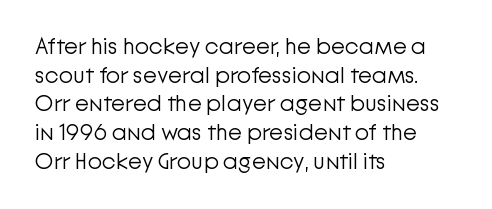
The image shows 23 px text type, upright; set left-aligned, normal line spacing (1.25x), normal letter spacing, not underlined.
